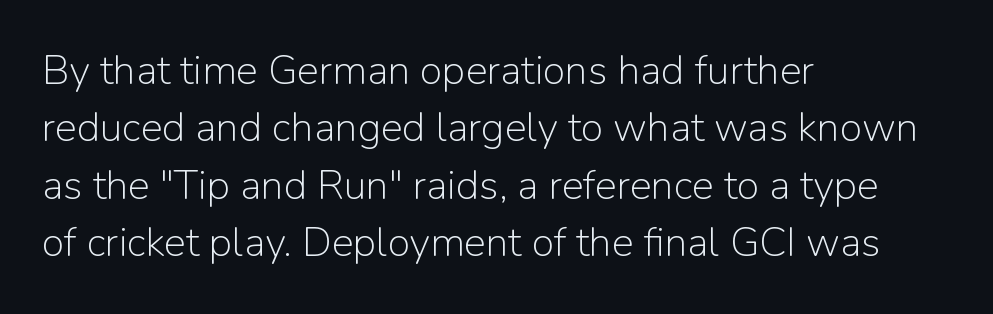
{"serif": "no", "italic": "no", "bold": "no", "weight": "light", "width": "normal", "stroke_contrast": "low", "x_height": "medium", "monospaced": "no", "underline": "no", "align": "left", "line_spacing": "normal", "line_spacing_ratio": 1.4, "letter_spacing": "normal", "letter_spacing_em": 0.0, "glyph_px": 41}
